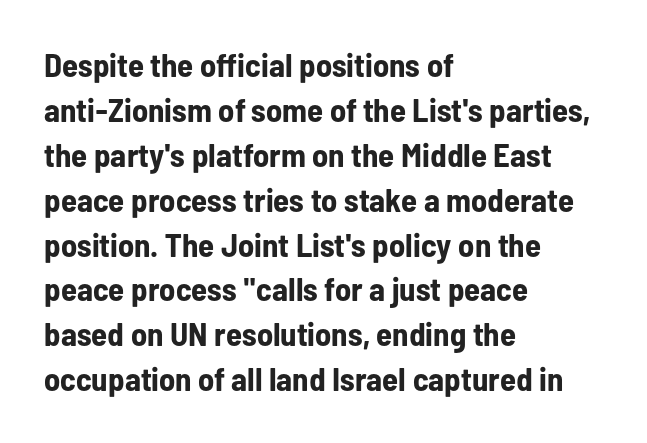
The image shows 33 px bold, condensed sans-serif type, upright; set left-aligned, normal line spacing (1.36x), normal letter spacing, not underlined; low stroke contrast and a medium x-height.
